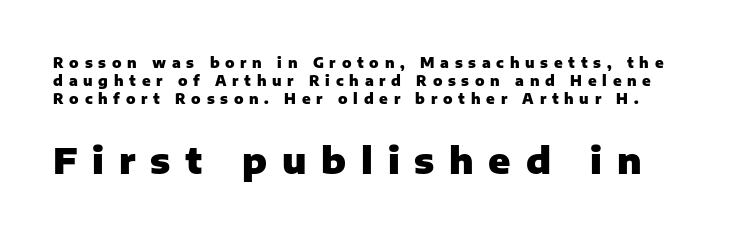
This sample has the flowing, uneven cadence of proportional lettering. The passage shown has open, widely tracked lettering throughout. The letters in the lower block stand taller than those in the block above. The lettering holds an erect, upright posture throughout.
